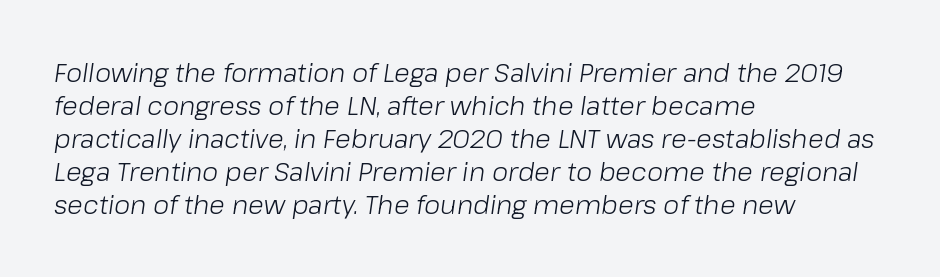
This sample is left-justified, so line endings fall wherever the words run out. Here the glyphs are tracked normally, forming tight word shapes. Nothing heavy about these letters — not bold at all. The space between consecutive lines is moderate. The gap between lines stays unmarked. The font's italic variant was chosen for this text.
